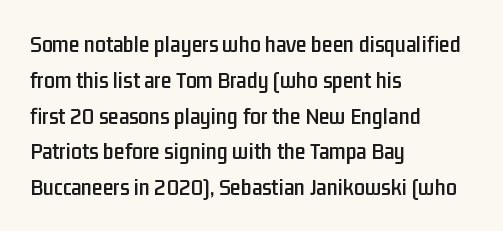
{"italic": "no", "underline": "no", "align": "left", "line_spacing": "normal", "line_spacing_ratio": 1.49, "letter_spacing": "normal", "letter_spacing_em": 0.0, "glyph_px": 24}
